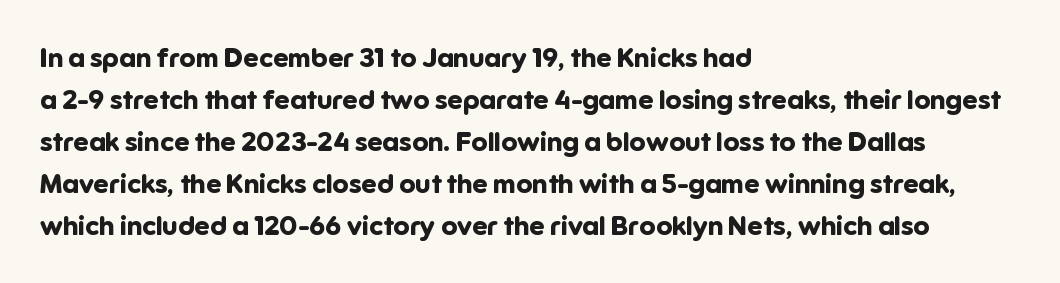
Nothing unusual about the tracking: characters are spaced as the font intends. Layout note: lines flush left. Does the lettering tilt? It doesn't — this is upright. The characters look thick and weighty, a clear bold. If you measured baseline to baseline, you'd find a middling distance. Underlining? Definitely not there.
